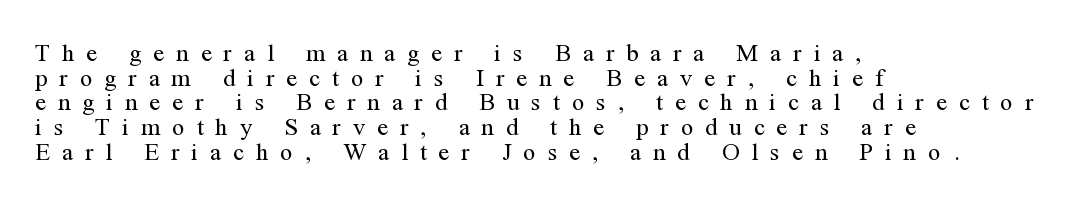
{"italic": "no", "bold": "no", "underline": "no", "align": "left", "line_spacing": "tight", "line_spacing_ratio": 0.99, "letter_spacing": "wide", "letter_spacing_em": 0.48, "glyph_px": 25}
